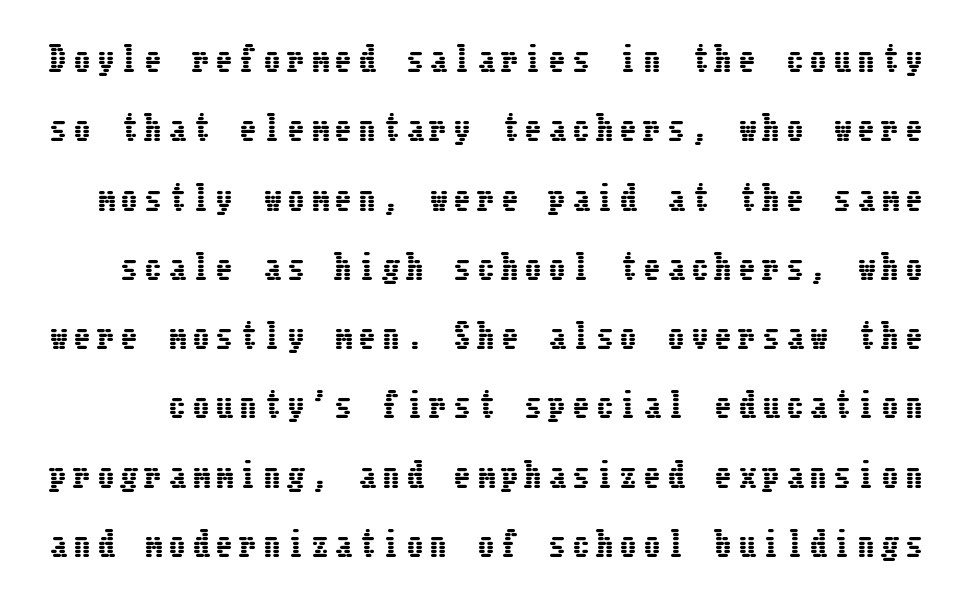
Reading down the column, the eye jumps a long way to each next line. Honestly, the letter spacing is so wide it's the main thing you notice. Do the letters lean? They stand straight. Only glyphs here, with clear space below each row.
